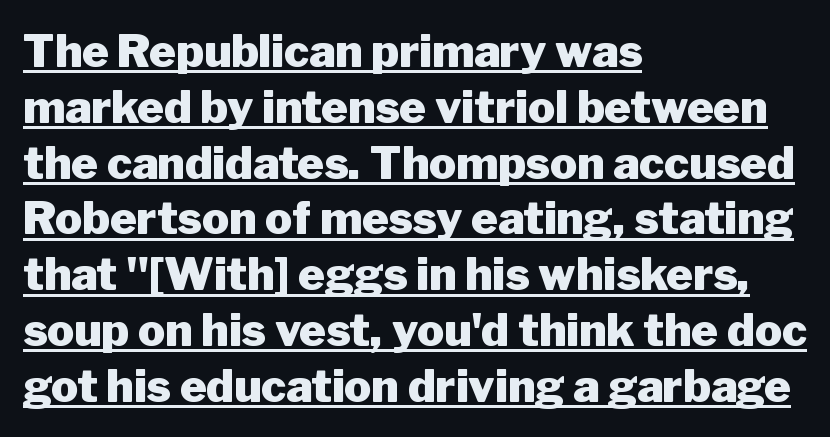
The image shows 45 px heavy sans-serif type, upright; set left-aligned, line spacing 1.24x, normal letter spacing, underlined; low stroke contrast and a medium x-height.
